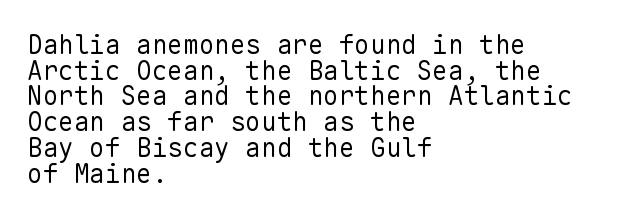
Characters follow at the spacing the type designer built in. Notice how descenders almost collide with the ascenders below — that's tight leading. Designer's note — italics off, roman on. Beneath every word, the page is bare. Line starts are locked; line ends wander.
